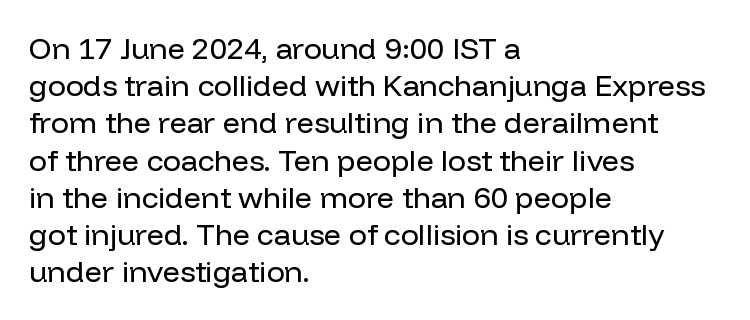
The image shows 30 px regular-weight sans-serif type, upright; set left-aligned, line spacing 1.24x, normal letter spacing, not underlined; low stroke contrast and a medium x-height.
